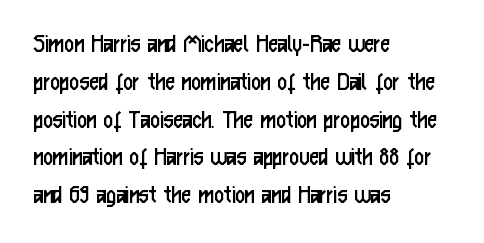
Short note: letters normally spaced. These lines are set flush left with a ragged right edge. The passage shown is not bold in any degree. Rows of type keep a routine distance in the vertical direction. This is the regular roman posture of the typeface.
